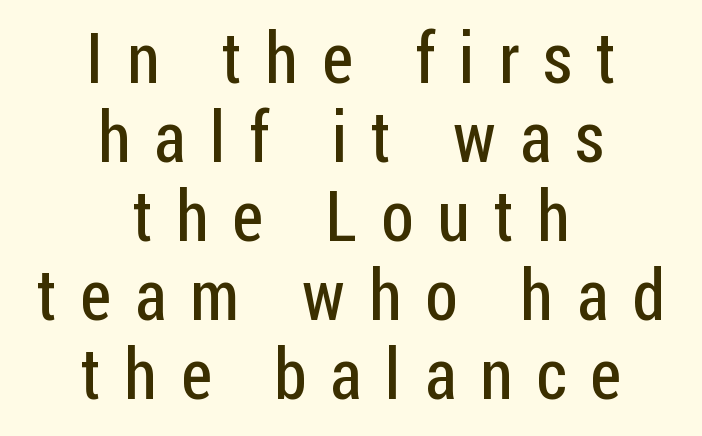
{"serif": "no", "italic": "no", "bold": "no", "weight": "regular", "width": "condensed", "stroke_contrast": "low", "x_height": "medium", "monospaced": "no", "underline": "no", "align": "center", "line_spacing": "tight", "line_spacing_ratio": 1.13, "letter_spacing": "wide", "letter_spacing_em": 0.34, "glyph_px": 70}
